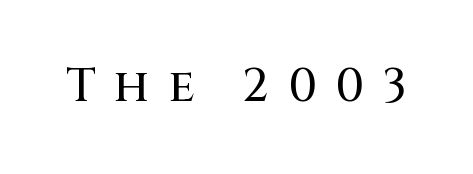
The image shows 47 px sans-serif type, upright; set unusually wide letter spacing (+0.39 em), not underlined; medium stroke contrast and a large x-height.
